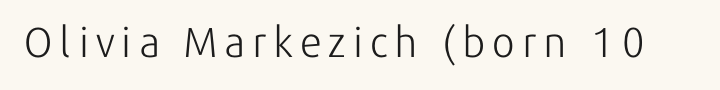
The image shows 42 px light sans-serif type, upright; set not underlined; low stroke contrast and a medium x-height.
